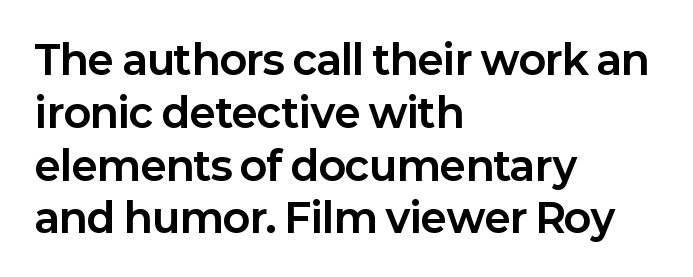
Q: Is the text bold? A: Yes.
Q: Is the text italic (slanted)? A: No, it is upright.
Q: Is the typeface a serif or a sans-serif typeface? A: Sans-serif.
Q: Is the text underlined? A: No.
Q: How is the paragraph aligned? A: Left-aligned.
Q: Is the spacing between letters normal or unusually wide? A: Normal.
Q: Is the spacing between lines tight, normal or loose? A: Normal.
Q: Width (condensed, normal, or wide)? A: Normal.
Q: Stroke contrast? A: Low.
Q: x-height? A: Medium.
Q: Monospaced? A: No.
